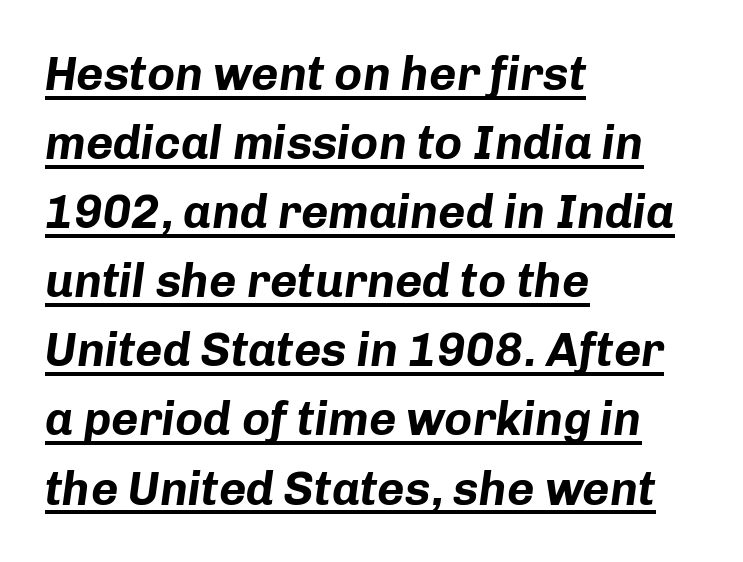
Q: Is the text bold? A: Yes.
Q: Is the text italic (slanted)? A: Yes, it leans right by about 8 degrees.
Q: Is the text underlined? A: Yes.
Q: How is the paragraph aligned? A: Left-aligned.
Q: Is the spacing between letters normal or unusually wide? A: Normal.
Q: Is the spacing between lines tight, normal or loose? A: Normal.
Q: Width (condensed, normal, or wide)? A: Normal.
Q: Stroke contrast? A: Low.
Q: x-height? A: Medium.
Q: Monospaced? A: No.
